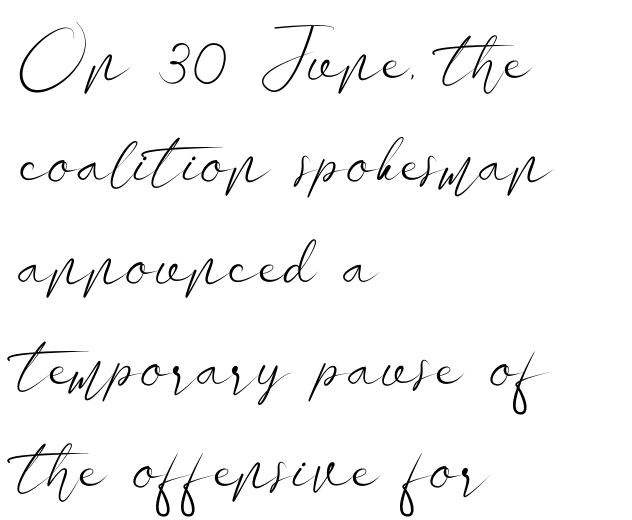
{"serif": "no", "bold": "no", "weight": "light", "width": "wide", "stroke_contrast": "low", "x_height": "small", "monospaced": "no", "underline": "no", "align": "left", "line_spacing": "normal", "line_spacing_ratio": 1.38, "letter_spacing": "normal", "letter_spacing_em": 0.0, "glyph_px": 74}
